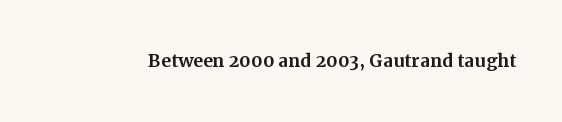
Observe the ordinary spacing: letters are neighbours, not strangers. Underline: absent. Rendered with straight, roman letterforms.
